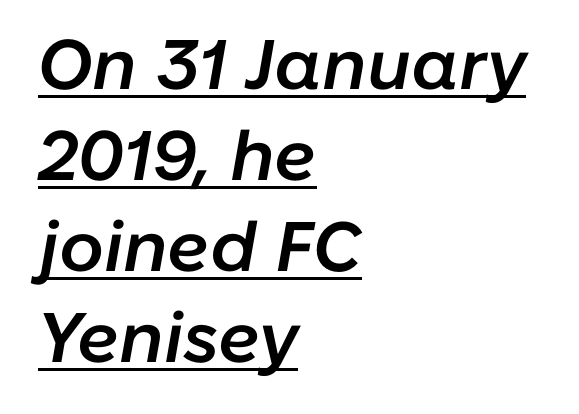
The image shows 70 px semibold type, italic (leaning right); set left-aligned, normal line spacing (1.3x), normal letter spacing, underlined; low stroke contrast and a medium x-height.
